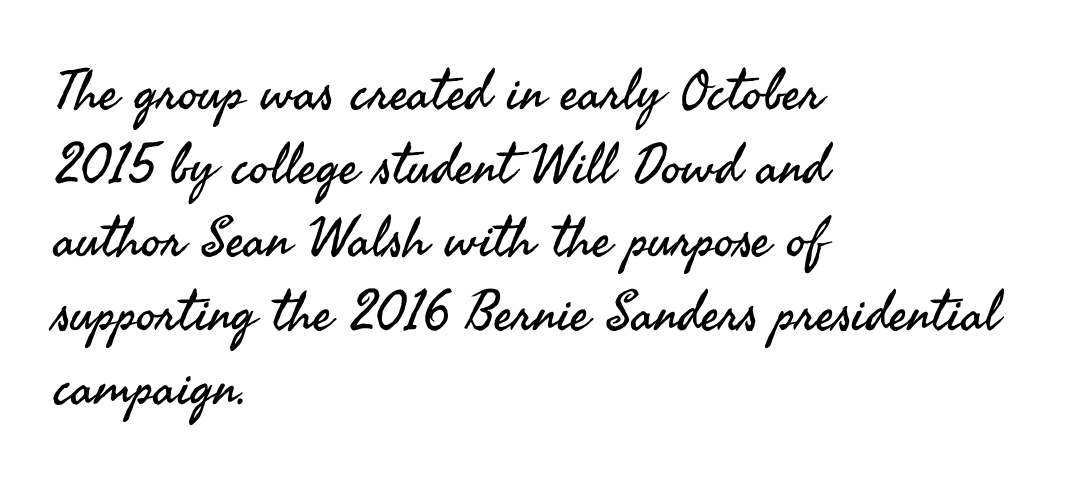
The passage shown is typed in a proportional face where columns would drift. Successive baselines arrive at the customary interval. Nobody drew a line under any word here. A student would call this left alignment; a typographer would say flush left, rag right. This sample uses a sans-serif face.
